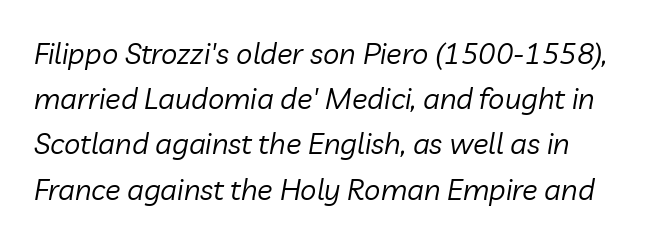
{"italic": "yes", "lean": "right", "slant_degrees": 10, "bold": "no", "weight": "regular", "width": "normal", "stroke_contrast": "low", "x_height": "medium", "monospaced": "no", "underline": "no", "line_spacing": "normal", "line_spacing_ratio": 1.56, "letter_spacing": "normal", "letter_spacing_em": 0.0, "glyph_px": 29}
